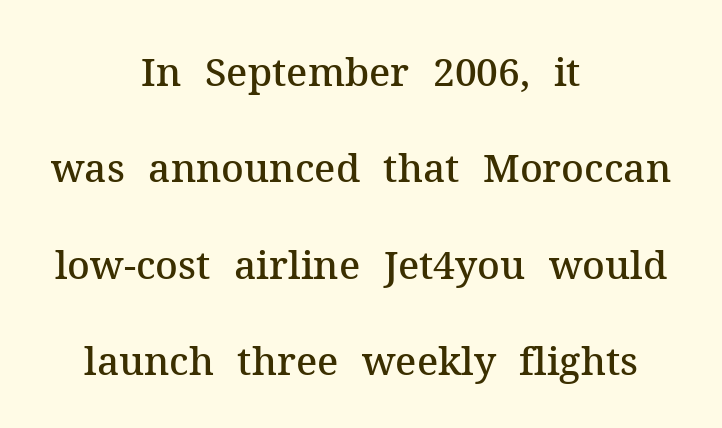
The image shows 39 px semibold serif type, upright; set centered, loose line spacing (2.47x), normal letter spacing, not underlined; medium stroke contrast and a medium x-height.
